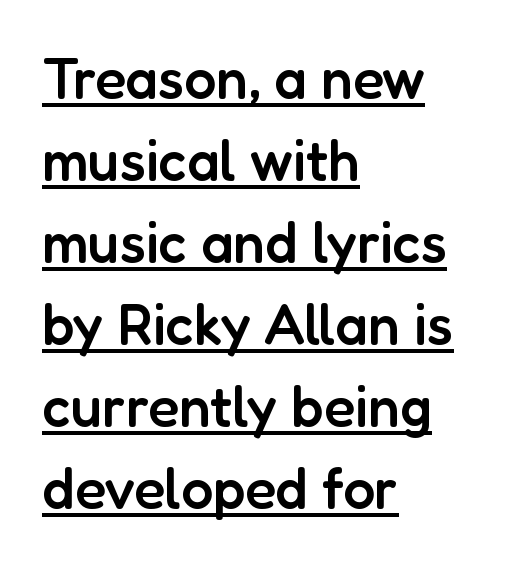
Q: Is the text bold? A: Semi-bold.
Q: Is the text italic (slanted)? A: No, it is upright.
Q: Is the typeface a serif or a sans-serif typeface? A: Sans-serif.
Q: Is the text underlined? A: Yes.
Q: How is the paragraph aligned? A: Left-aligned.
Q: Is the spacing between letters normal or unusually wide? A: Normal.
Q: Is the spacing between lines tight, normal or loose? A: Normal.
Q: Width (condensed, normal, or wide)? A: Normal.
Q: Stroke contrast? A: Low.
Q: x-height? A: Medium.
Q: Monospaced? A: No.
